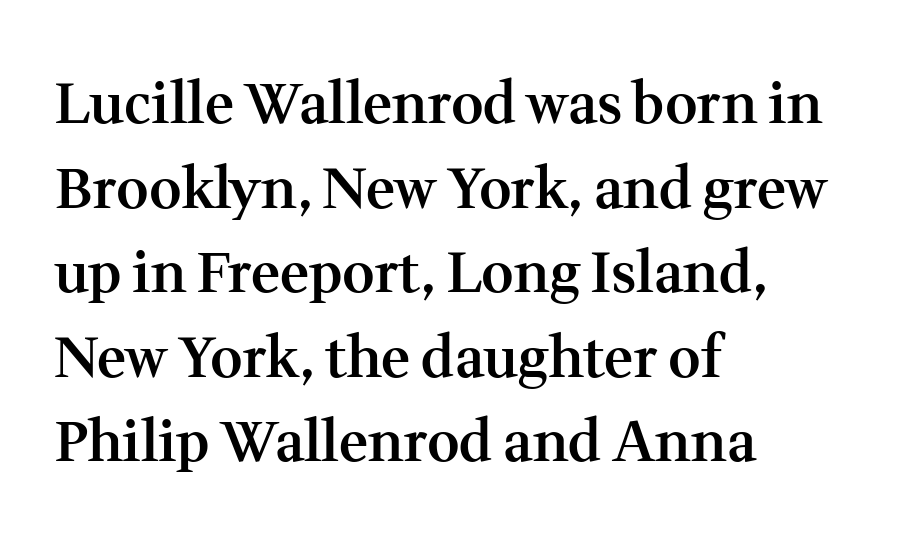
{"serif": "yes", "italic": "no", "bold": "semi", "weight": "semibold", "width": "normal", "stroke_contrast": "medium", "x_height": "medium", "monospaced": "no", "underline": "no", "align": "left", "line_spacing": "normal", "line_spacing_ratio": 1.51, "letter_spacing": "normal", "letter_spacing_em": 0.0, "glyph_px": 56}
